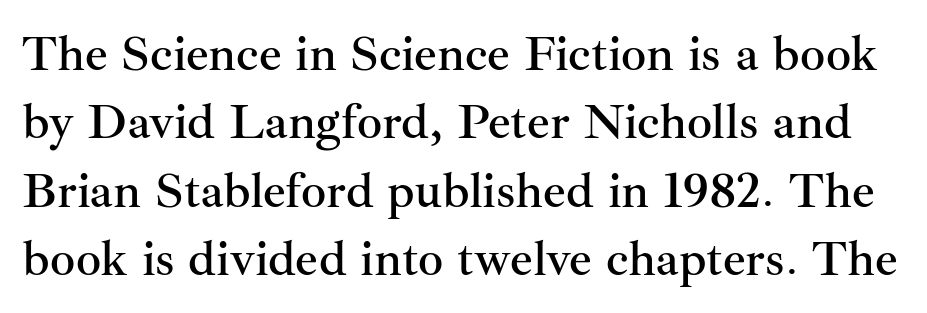
Q: Is the text italic (slanted)? A: No, it is upright.
Q: Is the typeface a serif or a sans-serif typeface? A: Serif.
Q: Is the text underlined? A: No.
Q: Is the spacing between letters normal or unusually wide? A: Normal.
Q: Is the spacing between lines tight, normal or loose? A: Normal.
Q: Width (condensed, normal, or wide)? A: Normal.
Q: Stroke contrast? A: Medium.
Q: x-height? A: Small.
Q: Monospaced? A: No.
